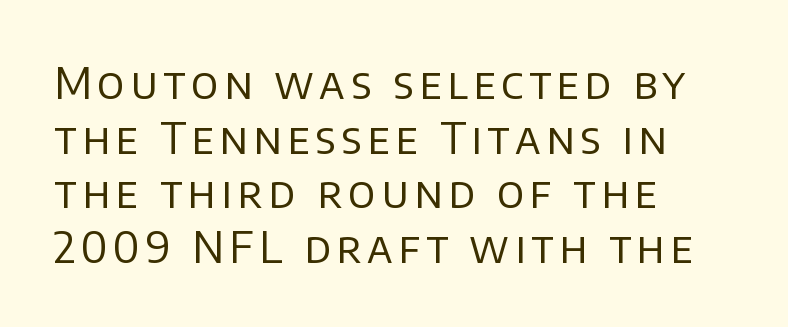
The lines in this sample share a left origin and differ only in where they stop. The rendering uses a moderate line-height, typical for paragraphs. Is this a fixed-width face? No — the glyphs have proportional, varying widths. Nope, not italic — everything's standing straight. Typographically, this falls in the sans-serif category.
